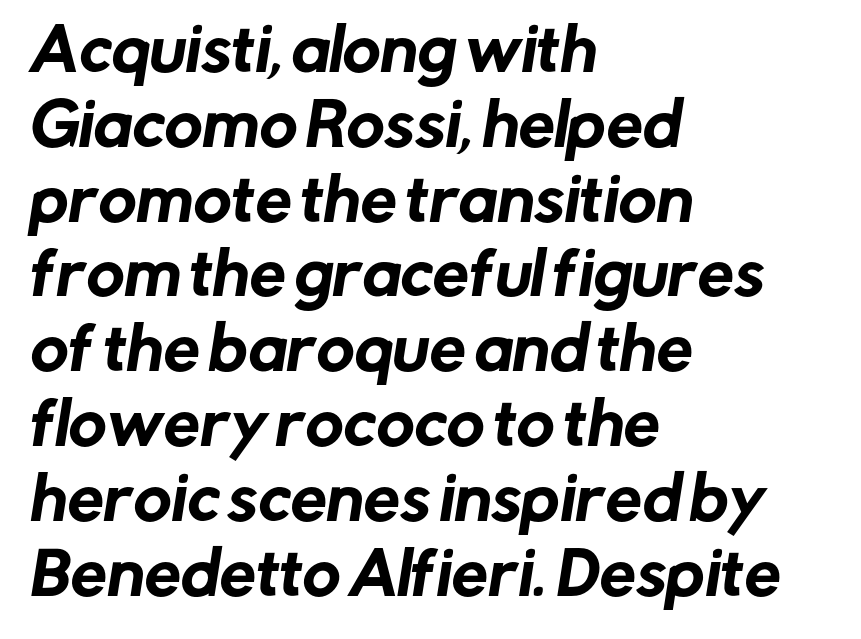
Q: Is the typeface a serif or a sans-serif typeface? A: Sans-serif.
Q: Is the text underlined? A: No.
Q: How is the paragraph aligned? A: Left-aligned.
Q: Is the spacing between letters normal or unusually wide? A: Normal.
Q: Is the spacing between lines tight, normal or loose? A: Normal.
Q: Width (condensed, normal, or wide)? A: Normal.
Q: Stroke contrast? A: Low.
Q: x-height? A: Medium.
Q: Monospaced? A: No.
